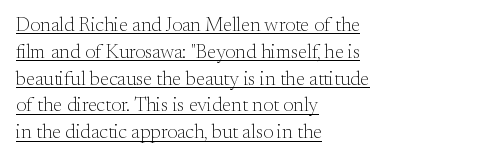
The face looks like a standard text weight, possibly lighter. Beneath each row of characters lies a ruled line. Compared with typical body copy, the letter spacing here is the same. Notice how the passage keeps a crisp vertical edge on the left only.
